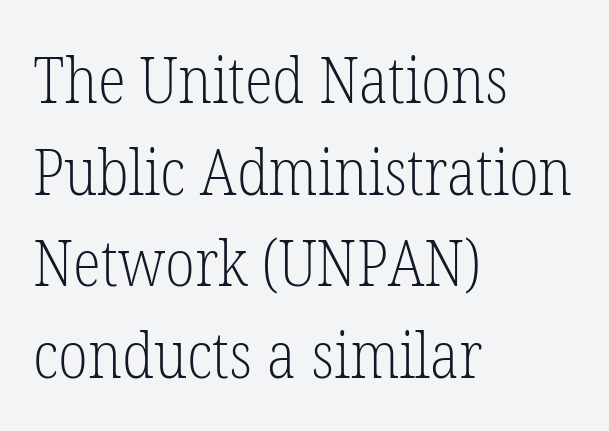
{"serif": "yes", "italic": "no", "bold": "no", "weight": "light", "width": "condensed", "stroke_contrast": "low", "x_height": "medium", "monospaced": "no", "underline": "no", "align": "left", "line_spacing": "normal", "line_spacing_ratio": 1.41, "letter_spacing": "normal", "letter_spacing_em": 0.0, "glyph_px": 65}
